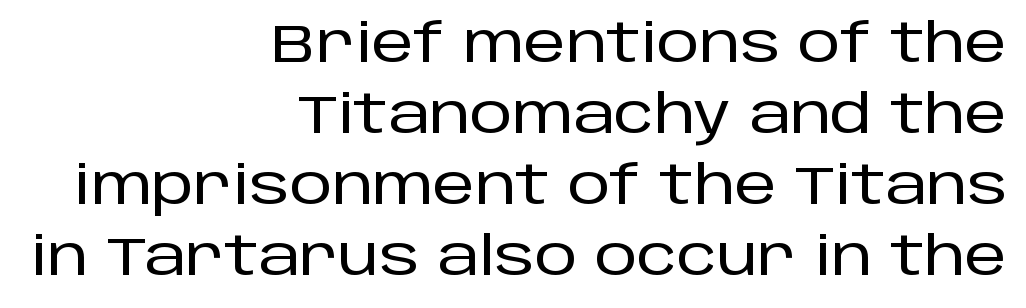
Q: Is the text italic (slanted)? A: No, it is upright.
Q: Is the typeface a serif or a sans-serif typeface? A: Sans-serif.
Q: Is the text underlined? A: No.
Q: How is the paragraph aligned? A: Right-aligned.
Q: Is the spacing between letters normal or unusually wide? A: Normal.
Q: Is the spacing between lines tight, normal or loose? A: Normal.
Q: Width (condensed, normal, or wide)? A: Normal.
Q: Stroke contrast? A: Low.
Q: x-height? A: Large.
Q: Monospaced? A: No.
